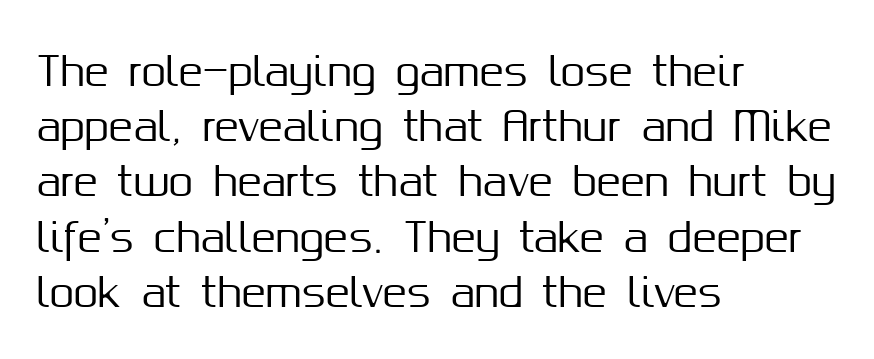
Q: Is the text italic (slanted)? A: No, it is upright.
Q: Is the typeface a serif or a sans-serif typeface? A: Sans-serif.
Q: Is the text underlined? A: No.
Q: How is the paragraph aligned? A: Left-aligned.
Q: Is the spacing between letters normal or unusually wide? A: Normal.
Q: Is the spacing between lines tight, normal or loose? A: Normal.
Q: Width (condensed, normal, or wide)? A: Normal.
Q: Stroke contrast? A: Medium.
Q: x-height? A: Medium.
Q: Monospaced? A: No.
